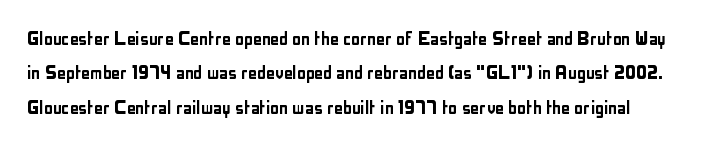
The image shows 22 px text type, upright; set left-aligned, normal line spacing (1.56x), normal letter spacing, not underlined.
